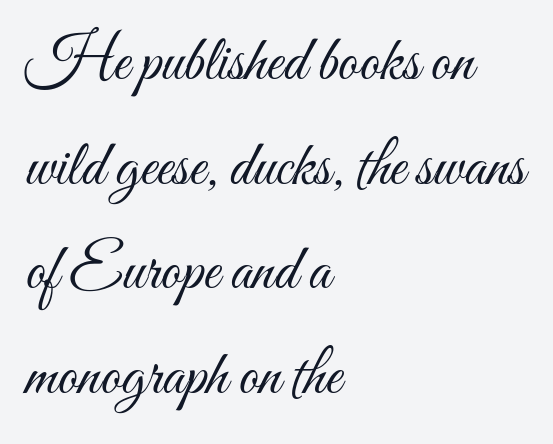
Typeset ragged right — the left edge is the straight one. Notice how descenders clear the ascenders below comfortably — that's standard leading. Is the type heavy? It reads as light-to-regular instead. A typesetter would call this proportional, since set widths differ per character.
